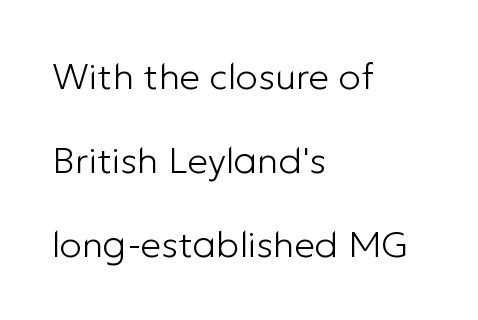
{"serif": "no", "italic": "no", "bold": "no", "weight": "light", "width": "normal", "stroke_contrast": "low", "x_height": "medium", "monospaced": "no", "underline": "no", "align": "left", "line_spacing": "loose", "line_spacing_ratio": 2.27, "letter_spacing": "normal", "letter_spacing_em": 0.0, "glyph_px": 37}
